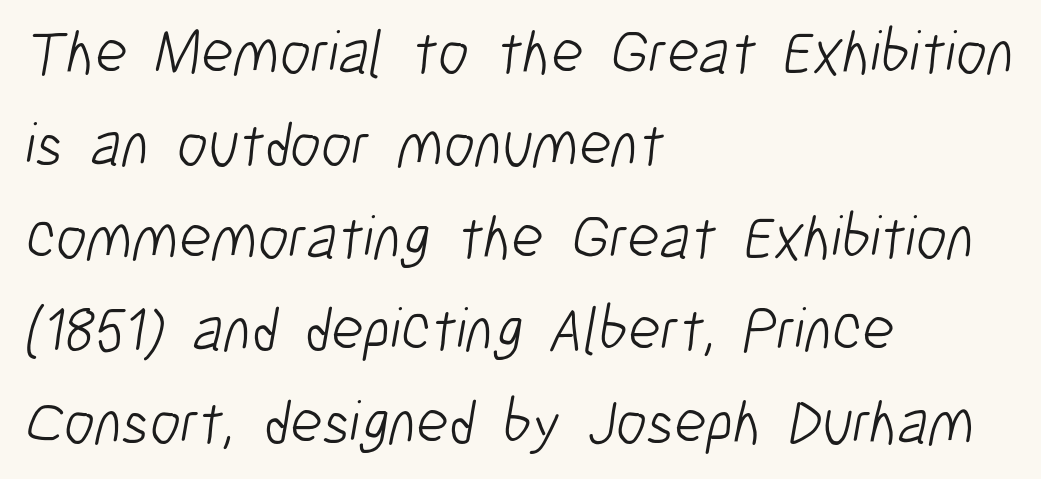
The rendering uses natural spacing where letterforms have individual widths. In terms of leading, this rendering sits right in the middle. Are there feet on the stems? There aren't — it's a sans. A quiet, ordinary-to-light weight characterises the typeface.
